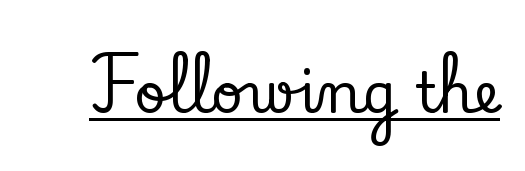
{"serif": "yes", "italic": "no", "width": "normal", "stroke_contrast": "low", "x_height": "small", "monospaced": "no", "underline": "yes", "letter_spacing": "normal", "letter_spacing_em": 0.0, "glyph_px": 56}
